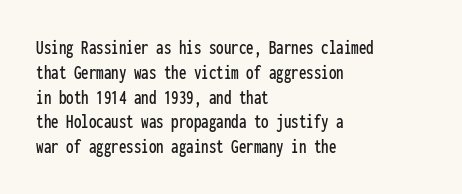
{"italic": "no", "underline": "no", "align": "left", "line_spacing_ratio": 1.24, "letter_spacing": "normal", "letter_spacing_em": 0.0, "glyph_px": 20}
